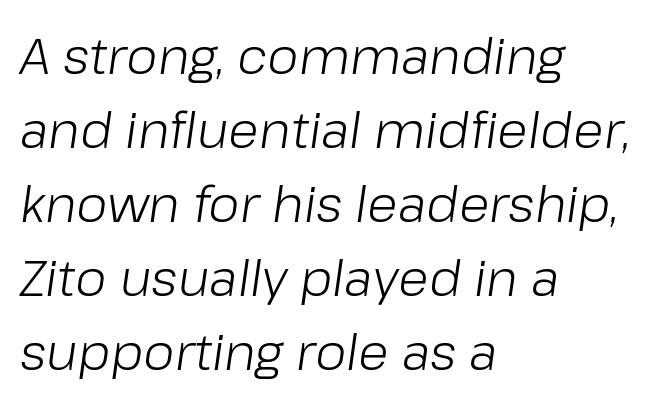
{"italic": "yes", "lean": "right", "slant_degrees": 8, "bold": "no", "weight": "light", "width": "normal", "stroke_contrast": "low", "x_height": "medium", "monospaced": "no", "underline": "no", "align": "left", "line_spacing": "normal", "line_spacing_ratio": 1.48, "letter_spacing": "normal", "letter_spacing_em": 0.0, "glyph_px": 50}
